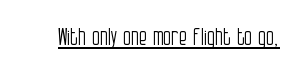
Q: Is the text bold? A: No.
Q: Is the text italic (slanted)? A: No, it is upright.
Q: Is the text underlined? A: Yes.
Q: Is the spacing between letters normal or unusually wide? A: Normal.
